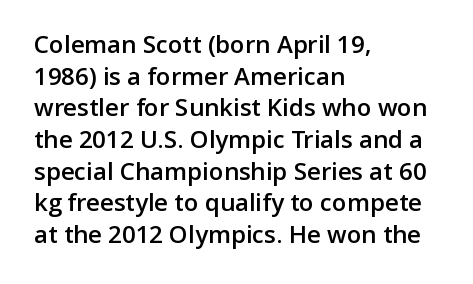
Slightly chunky letters — semibold, I'd say, not full bold. Letter spacing: default. The string is rendered with underlining switched off. Does the leading feel generous? No, just average. These lines are set flush left with a ragged right edge. The letters stand upright; this is a roman face.
